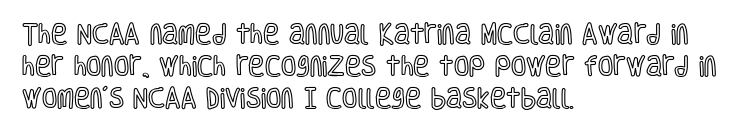
{"italic": "no", "underline": "no", "align": "left", "line_spacing": "normal", "line_spacing_ratio": 1.46, "letter_spacing": "normal", "letter_spacing_em": 0.0, "glyph_px": 22}
